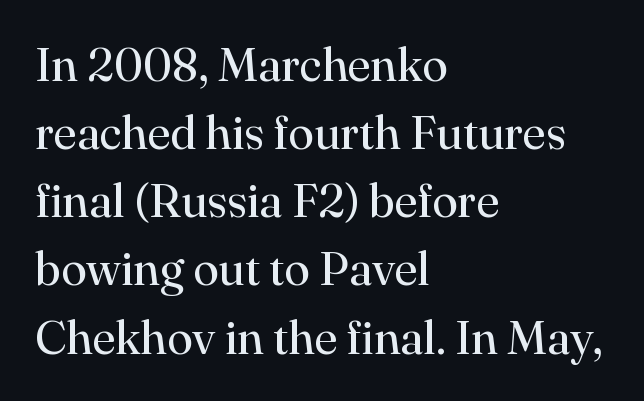
Layout note: lines flush left. A roman cut, with each character standing at attention. The letterforms sit shoulder to shoulder at normal distance. Heaviness? Minimal to ordinary, like unemphasized prose. In terms of letterform style, serifs are clearly present.
